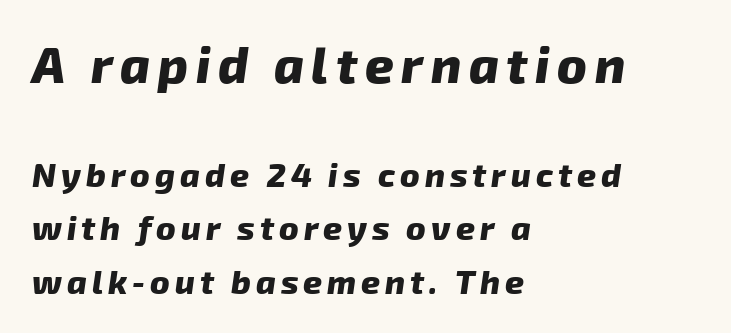
Q: Is the text bold? A: Yes.
Q: Is the typeface a serif or a sans-serif typeface? A: Sans-serif.
Q: Is the text underlined? A: No.
Q: How is the paragraph aligned? A: Left-aligned.
Q: Is the spacing between lines tight, normal or loose? A: Normal.
Q: Which block of text is set in a larger size, the first (top) or the second (bottom)? A: The first (top) one.
Q: Width (condensed, normal, or wide)? A: Normal.
Q: Stroke contrast? A: Low.
Q: x-height? A: Medium.
Q: Monospaced? A: No.
